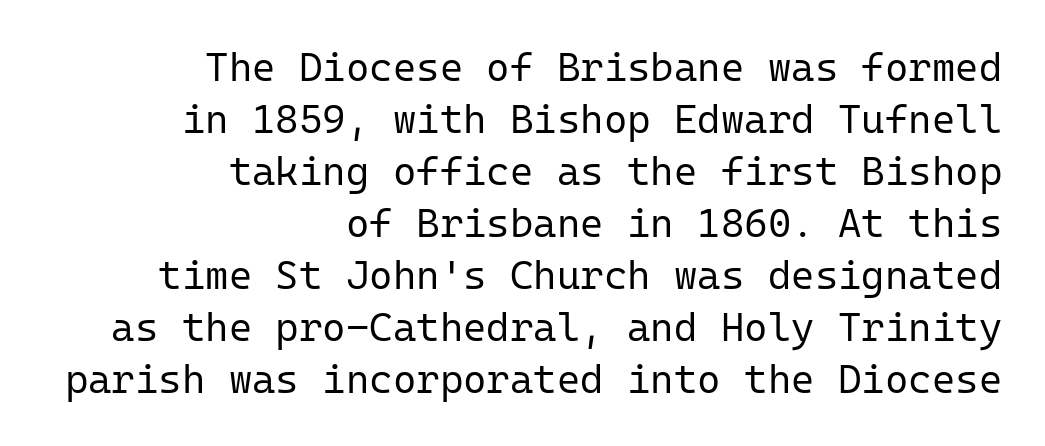
{"serif": "no", "italic": "no", "bold": "no", "weight": "regular", "width": "normal", "stroke_contrast": "low", "x_height": "medium", "monospaced": "yes", "underline": "no", "align": "right", "line_spacing": "normal", "line_spacing_ratio": 1.3, "letter_spacing": "normal", "letter_spacing_em": 0.0, "glyph_px": 40}
